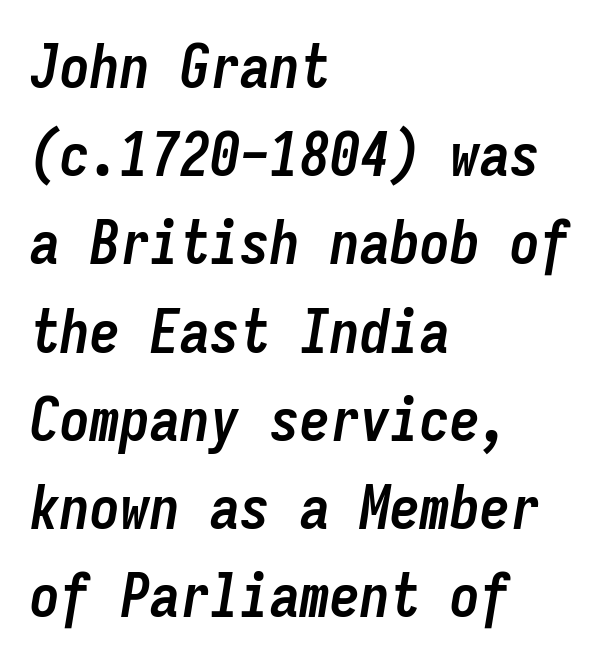
The passage shown is emphatically bold. Honestly, the letter spacing is just normal — you wouldn't notice it. Caption: multi-line text, flush left, ragged right. Slanted lettering throughout.
